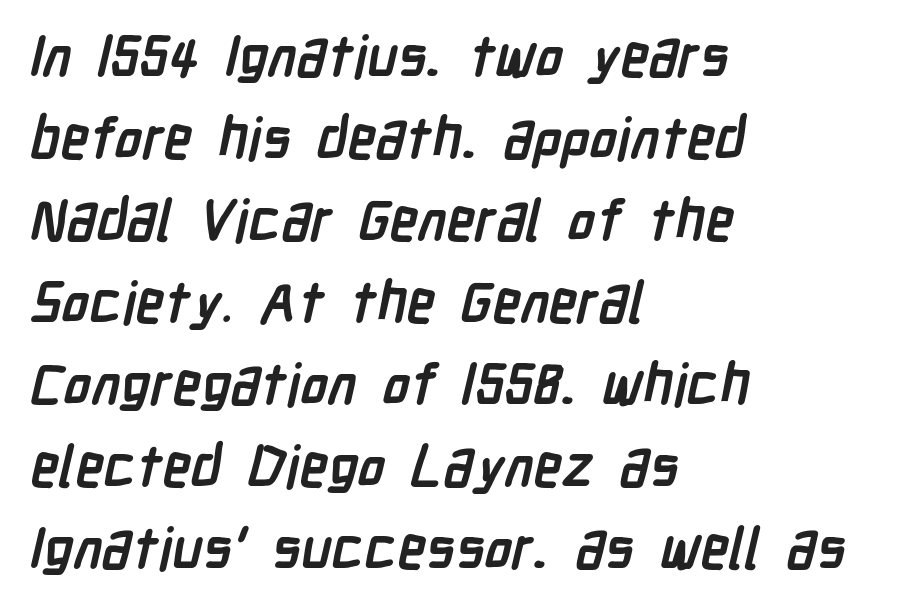
{"serif": "no", "bold": "yes", "weight": "semibold", "width": "condensed", "stroke_contrast": "low", "x_height": "medium", "monospaced": "no", "underline": "no", "align": "left", "line_spacing": "normal", "line_spacing_ratio": 1.44, "letter_spacing": "normal", "letter_spacing_em": 0.0, "glyph_px": 57}
